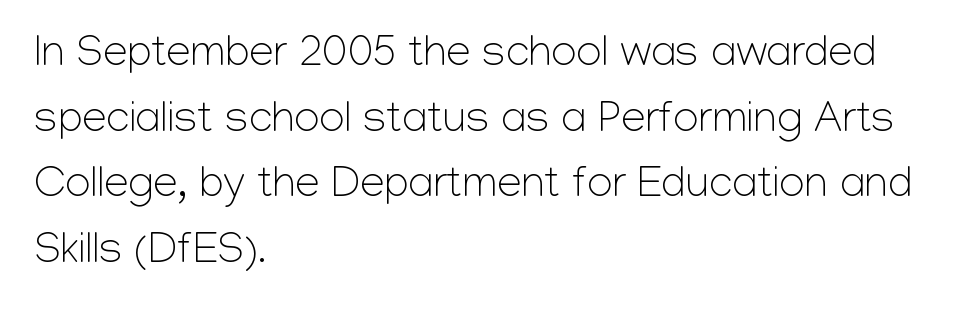
This is roman type, the default non-slanted kind. The letters advance in unequal steps, a hallmark of proportional type. Layout note: lines flush left. The designer went with a sans here, leaving each stem footless. Descenders hang freely into open space.
